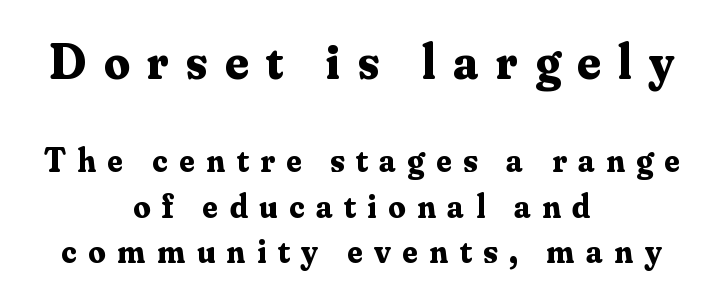
The face used here is proportionally spaced, like ordinary book or web type. A typesetter would call this heavily tracked-out type. Caption: upper text group enlarged, lower text group reduced. Posture: straight, roman, zero tilt.
